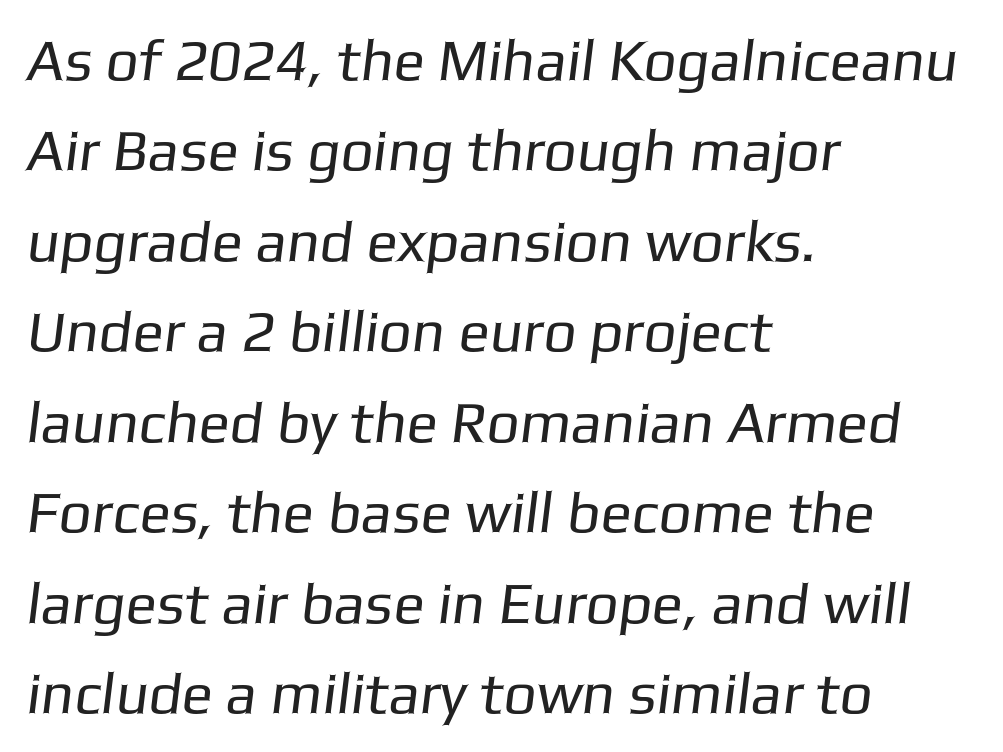
Bold? No — there's no thickening of the strokes. No word sits above an underline. The lines sit at an ordinary, default distance from one another. The paragraph shown leans on its left margin. You could not count columns in this text — the font is proportionally spaced.
